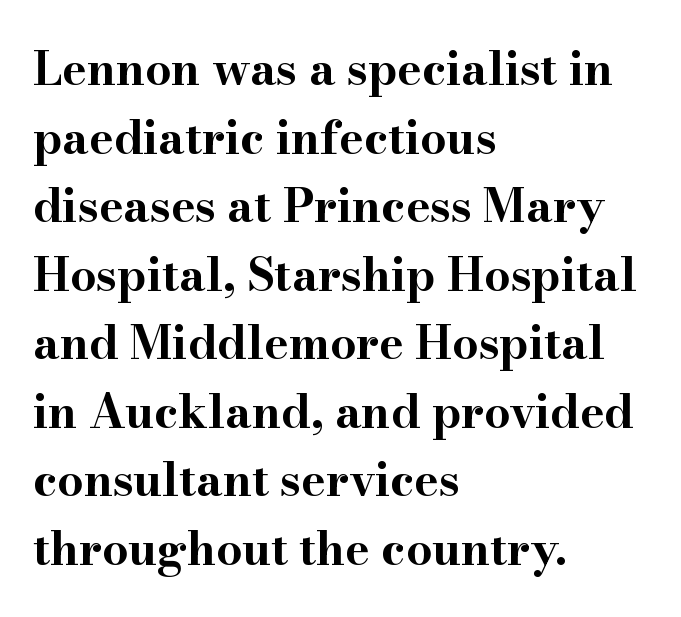
Q: Is the text bold? A: Yes.
Q: Is the text italic (slanted)? A: No, it is upright.
Q: Is the typeface a serif or a sans-serif typeface? A: Serif.
Q: Is the text underlined? A: No.
Q: How is the paragraph aligned? A: Left-aligned.
Q: Is the spacing between letters normal or unusually wide? A: Normal.
Q: Is the spacing between lines tight, normal or loose? A: Normal.
Q: Width (condensed, normal, or wide)? A: Wide.
Q: Stroke contrast? A: High.
Q: x-height? A: Small.
Q: Monospaced? A: No.
